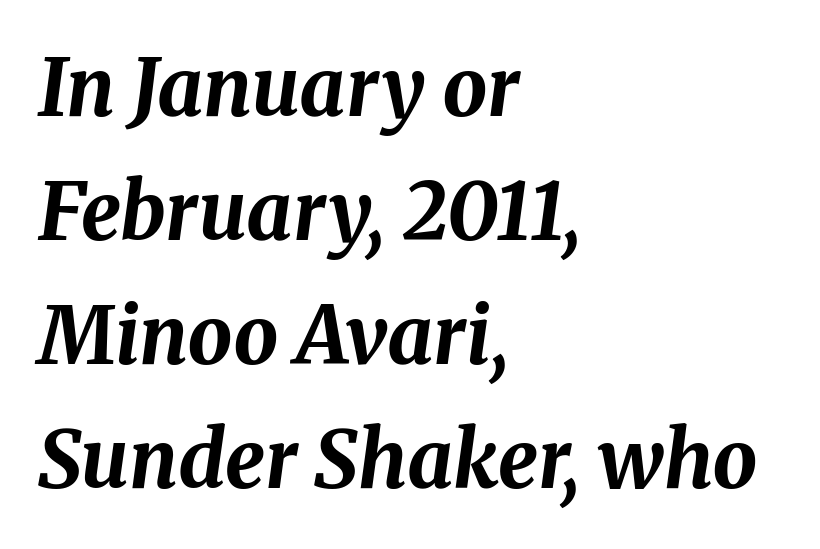
{"italic": "yes", "lean": "right", "slant_degrees": 8, "bold": "yes", "weight": "bold", "width": "normal", "stroke_contrast": "medium", "x_height": "medium", "monospaced": "no", "underline": "no", "align": "left", "line_spacing": "normal", "line_spacing_ratio": 1.57, "letter_spacing": "normal", "letter_spacing_em": 0.0, "glyph_px": 79}
